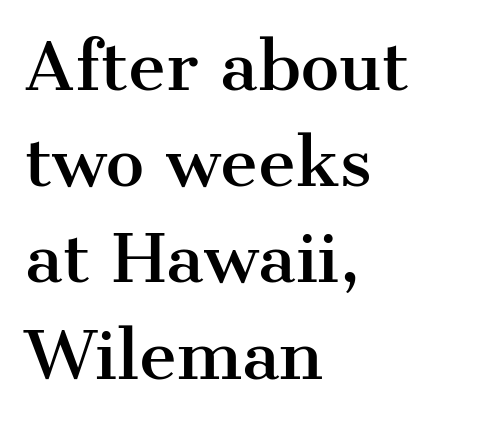
Q: Is the text italic (slanted)? A: No, it is upright.
Q: Is the typeface a serif or a sans-serif typeface? A: Serif.
Q: Is the text underlined? A: No.
Q: How is the paragraph aligned? A: Left-aligned.
Q: Is the spacing between letters normal or unusually wide? A: Normal.
Q: Is the spacing between lines tight, normal or loose? A: Normal.
Q: Width (condensed, normal, or wide)? A: Normal.
Q: Stroke contrast? A: Medium.
Q: x-height? A: Medium.
Q: Monospaced? A: No.
